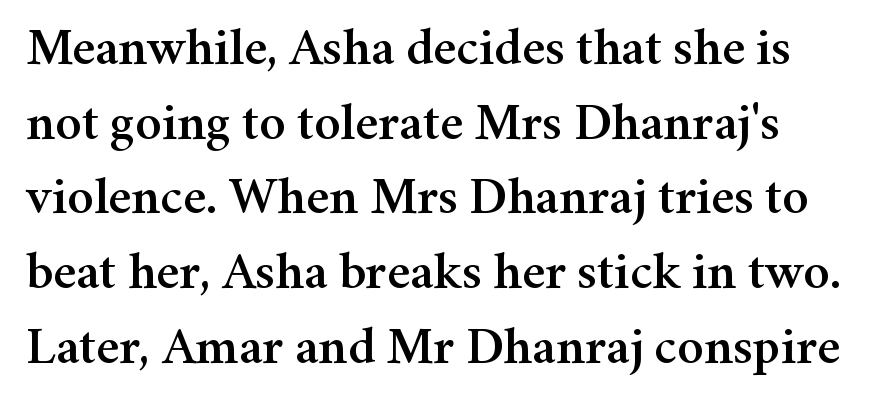
The image shows 53 px serif type, upright; set normal line spacing (1.41x), normal letter spacing, not underlined; medium stroke contrast and a medium x-height.
